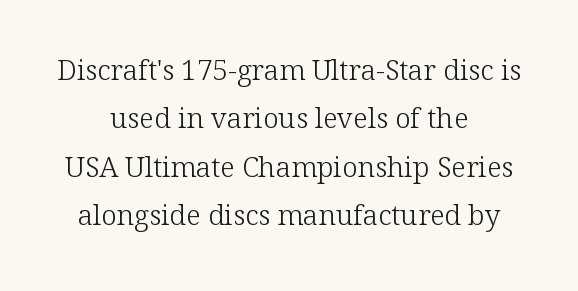
Default kerning and tracking; the words read as compact shapes. The type sits square on the baseline with zero lean. The face used here is proportionally spaced, like ordinary book or web type. The typesetter chose a symmetrical, centered arrangement here.
